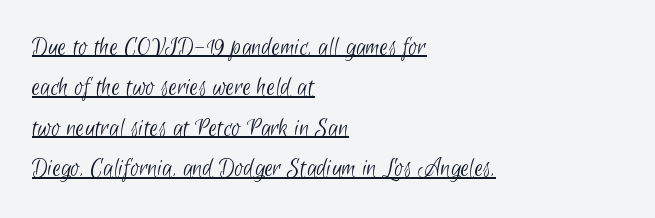
Weight: in the light-to-regular range. The passage shown stacks its lines at a standard gap. In designer terms, the underline attribute is active on this setting. Notice how the passage keeps a crisp vertical edge on the left only. What stands out about the letter spacing? Nothing — it is the standard amount.
